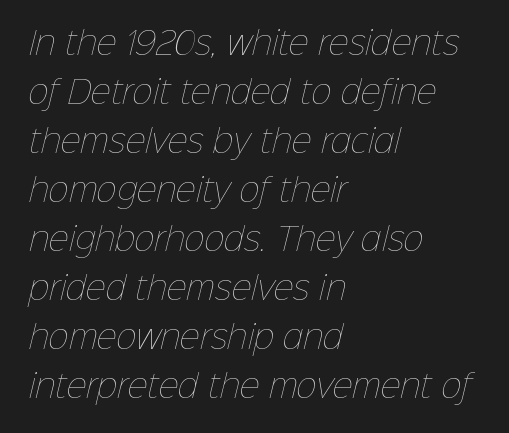
Q: Is the text bold? A: No.
Q: Is the text underlined? A: No.
Q: How is the paragraph aligned? A: Left-aligned.
Q: Is the spacing between letters normal or unusually wide? A: Normal.
Q: Is the spacing between lines tight, normal or loose? A: Normal.
Q: Width (condensed, normal, or wide)? A: Normal.
Q: Stroke contrast? A: Low.
Q: x-height? A: Medium.
Q: Monospaced? A: No.
